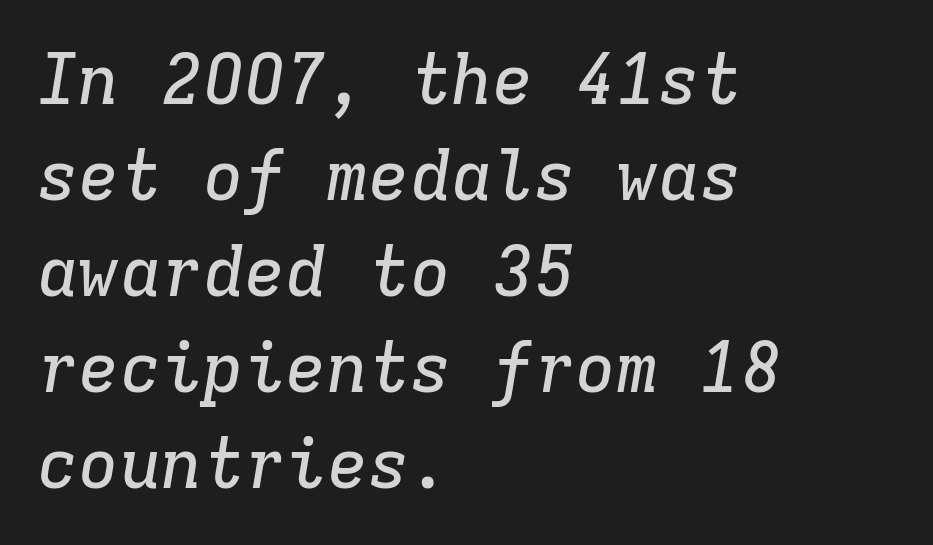
The image shows 69 px serif type, italic (leaning right), monospaced; set left-aligned, normal line spacing (1.39x), normal letter spacing, not underlined; low stroke contrast and a medium x-height.
